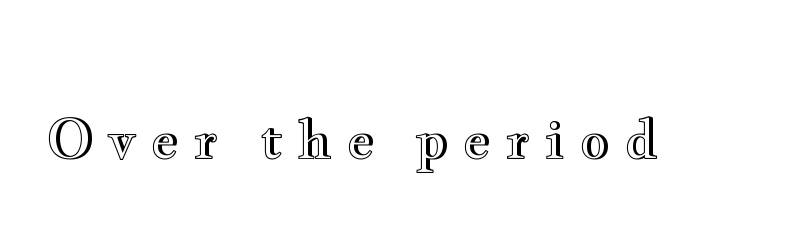
Q: Is the text italic (slanted)? A: No, it is upright.
Q: Is the text underlined? A: No.
Q: Is the spacing between letters normal or unusually wide? A: Unusually wide.
Q: Width (condensed, normal, or wide)? A: Wide.
Q: x-height? A: Small.
Q: Monospaced? A: No.
